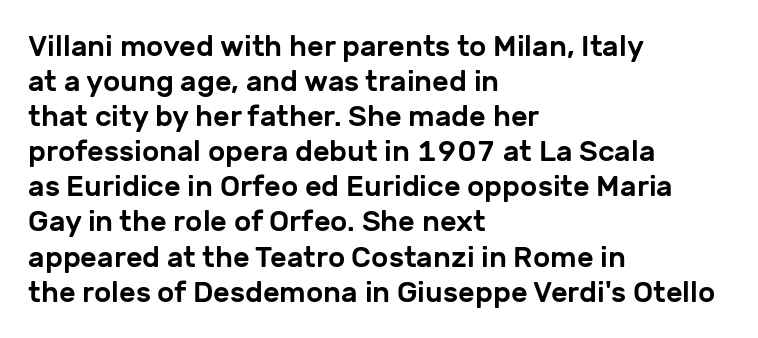
{"serif": "no", "italic": "no", "width": "normal", "stroke_contrast": "low", "x_height": "medium", "monospaced": "no", "underline": "no", "align": "left", "line_spacing_ratio": 1.21, "letter_spacing": "normal", "letter_spacing_em": 0.0, "glyph_px": 29}
